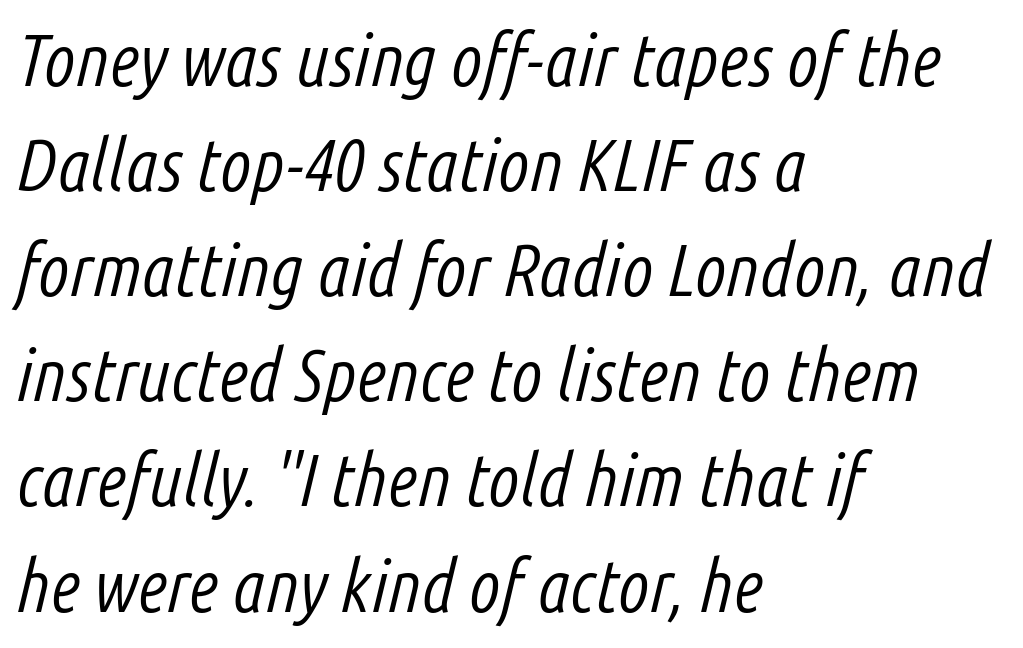
The image shows 73 px light, condensed type, italic (leaning right); set left-aligned, normal line spacing (1.44x), normal letter spacing, not underlined; low stroke contrast and a medium x-height.
